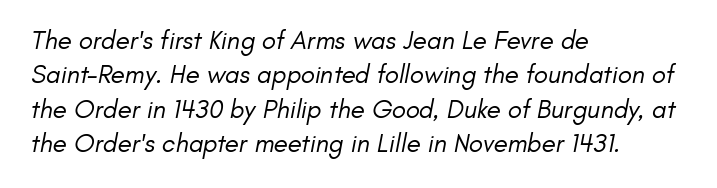
Q: Is the text bold? A: No.
Q: Is the text underlined? A: No.
Q: How is the paragraph aligned? A: Left-aligned.
Q: Is the spacing between letters normal or unusually wide? A: Normal.
Q: Is the spacing between lines tight, normal or loose? A: Normal.
